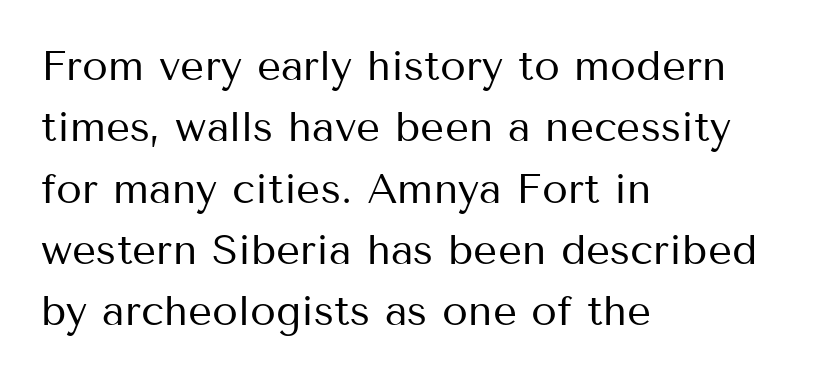
Short and long lines alike share a common starting point at left. Character widths vary here, with narrow letters taking less room than wide ones. Nope, not italic — everything's standing straight. No extra tracking has been applied to these lines. Note: no serifs on the glyphs. Students, observe: this is what conventionally led text looks like.
